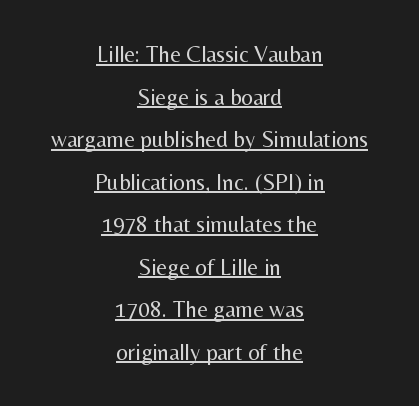
The image shows 23 px text type, upright; set centered, line spacing 1.85x, normal letter spacing, underlined.
